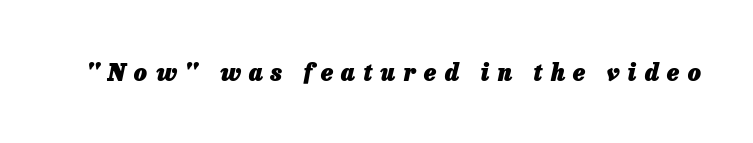
Q: Is the text bold? A: Yes.
Q: Is the text italic (slanted)? A: Yes, it leans right by about 13 degrees.
Q: Is the text underlined? A: No.
Q: Is the spacing between letters normal or unusually wide? A: Unusually wide.
